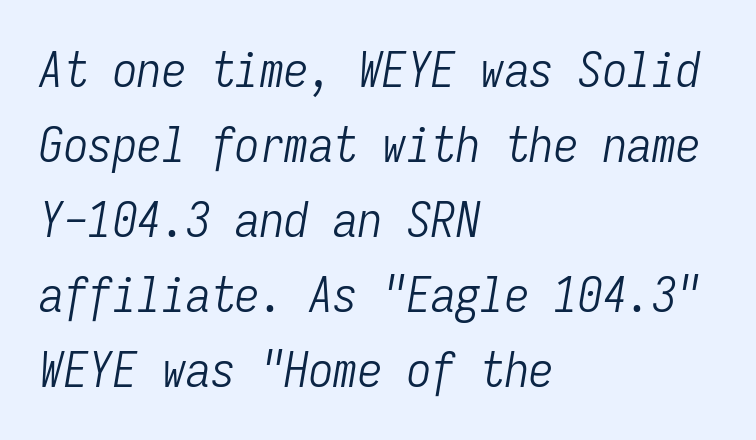
{"italic": "yes", "lean": "right", "slant_degrees": 9, "bold": "no", "weight": "light", "width": "condensed", "stroke_contrast": "low", "x_height": "medium", "monospaced": "yes", "underline": "no", "align": "left", "line_spacing": "normal", "line_spacing_ratio": 1.53, "letter_spacing": "normal", "letter_spacing_em": 0.0, "glyph_px": 49}
